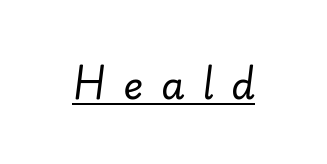
The passage shown is not bold in any degree. Think of a printed novel: that variable character pitch is what you see here. Glyph-to-glyph distance is far greater than everyday printed text. Students, observe the line beneath the letters — that is underlining. Characters are canted at an angle relative to the baseline's perpendicular.
